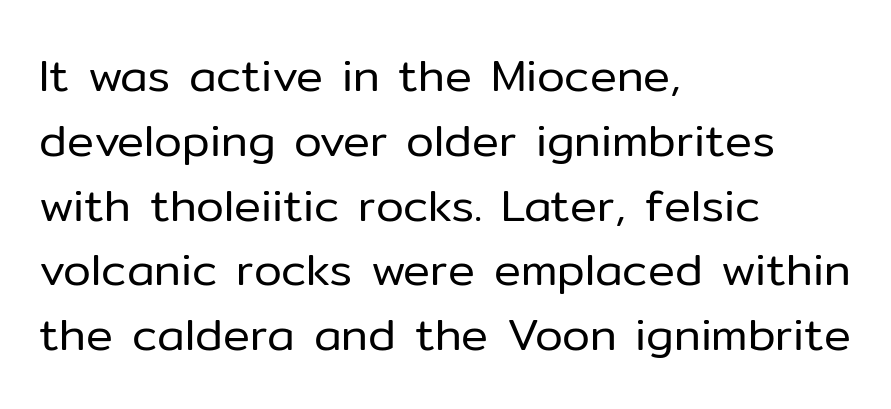
The image shows 45 px regular-weight sans-serif type, upright; set left-aligned, normal line spacing (1.44x), normal letter spacing, not underlined; low stroke contrast and a medium x-height.
